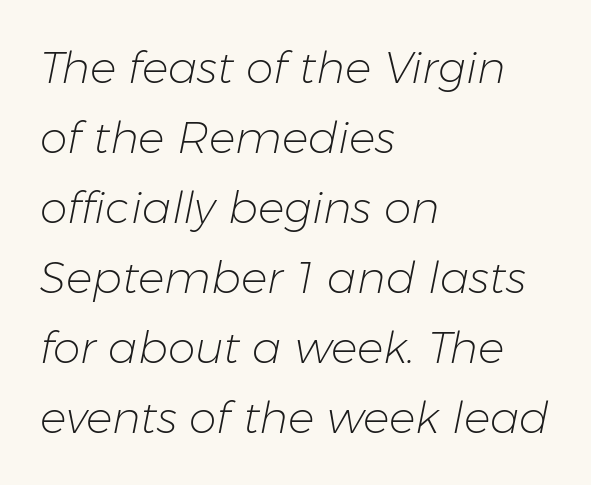
The image shows 44 px light type, italic (leaning right); set left-aligned, normal line spacing (1.59x), normal letter spacing, not underlined; low stroke contrast and a medium x-height.
